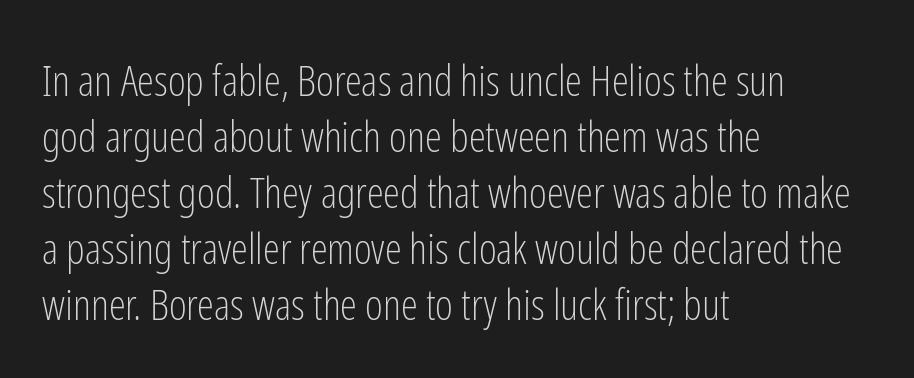
{"serif": "no", "italic": "no", "bold": "no", "weight": "light", "width": "condensed", "stroke_contrast": "low", "x_height": "medium", "monospaced": "no", "underline": "no", "align": "left", "line_spacing": "normal", "line_spacing_ratio": 1.3, "letter_spacing": "normal", "letter_spacing_em": 0.0, "glyph_px": 43}
